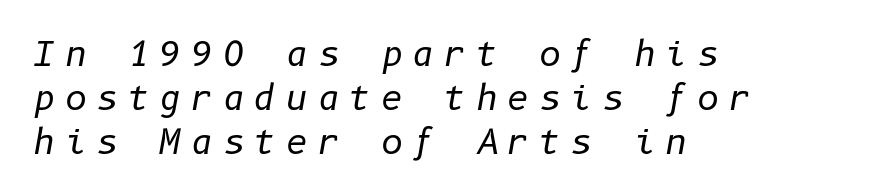
{"italic": "yes", "lean": "right", "slant_degrees": 10, "bold": "no", "weight": "regular", "width": "normal", "stroke_contrast": "low", "x_height": "medium", "underline": "no", "align": "left", "line_spacing": "normal", "line_spacing_ratio": 1.29, "letter_spacing": "wide", "letter_spacing_em": 0.28, "glyph_px": 34}
